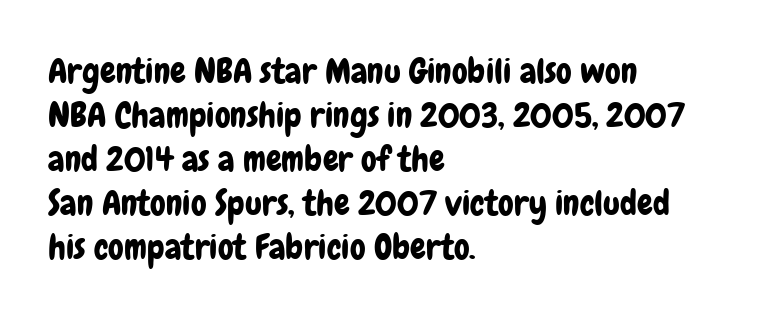
{"serif": "no", "italic": "no", "width": "condensed", "stroke_contrast": "low", "x_height": "medium", "monospaced": "no", "underline": "no", "align": "left", "line_spacing": "normal", "line_spacing_ratio": 1.26, "letter_spacing": "normal", "letter_spacing_em": 0.0, "glyph_px": 35}
